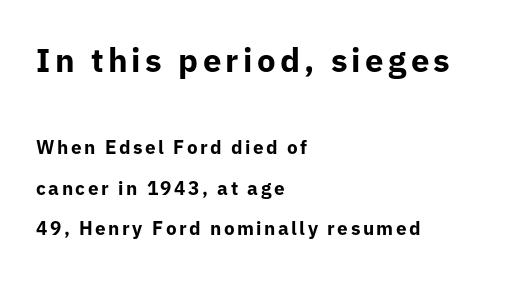
The image shows 33 px bold sans-serif type, upright; set left-aligned, loose line spacing (2.14x), not underlined; the first (top) block is 1.74x larger; low stroke contrast and a medium x-height.
